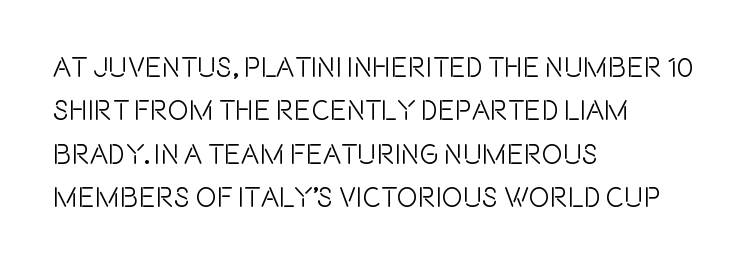
Q: Is the text italic (slanted)? A: No, it is upright.
Q: Is the typeface a serif or a sans-serif typeface? A: Sans-serif.
Q: Is the text underlined? A: No.
Q: How is the paragraph aligned? A: Left-aligned.
Q: Is the spacing between letters normal or unusually wide? A: Normal.
Q: Is the spacing between lines tight, normal or loose? A: Normal.
Q: Width (condensed, normal, or wide)? A: Condensed.
Q: x-height? A: Large.
Q: Monospaced? A: No.
